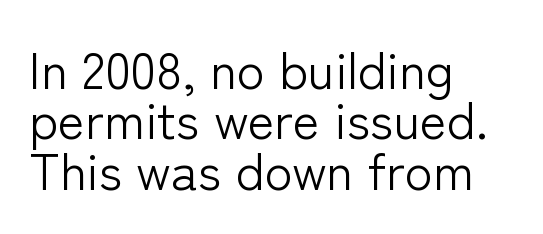
To sum up the face: it is a sans, with no serifs. Each new line begins almost immediately beneath the previous one. Proportional: the letters do not fall into vertical columns. Underlining? Definitely not there. Unbolded letterforms with no extra heft.
